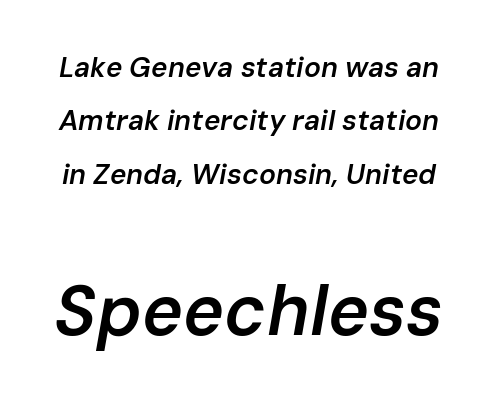
The emphasis by scale lands on block number two, below. Only glyphs here, with clear space below each row. Think of a printed novel: that variable character pitch is what you see here. Loosely led — the rows are spread out. Does extra space separate the letters? No, they use regular spacing. Caption: semibold face, moderately heavy strokes.
